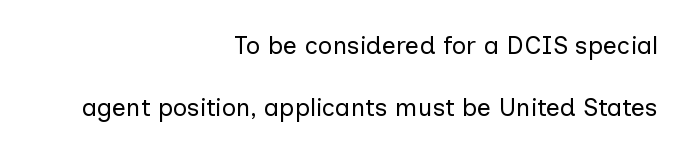
{"italic": "no", "bold": "no", "underline": "no", "align": "right", "line_spacing": "loose", "line_spacing_ratio": 2.48, "letter_spacing": "normal", "letter_spacing_em": 0.0, "glyph_px": 25}
